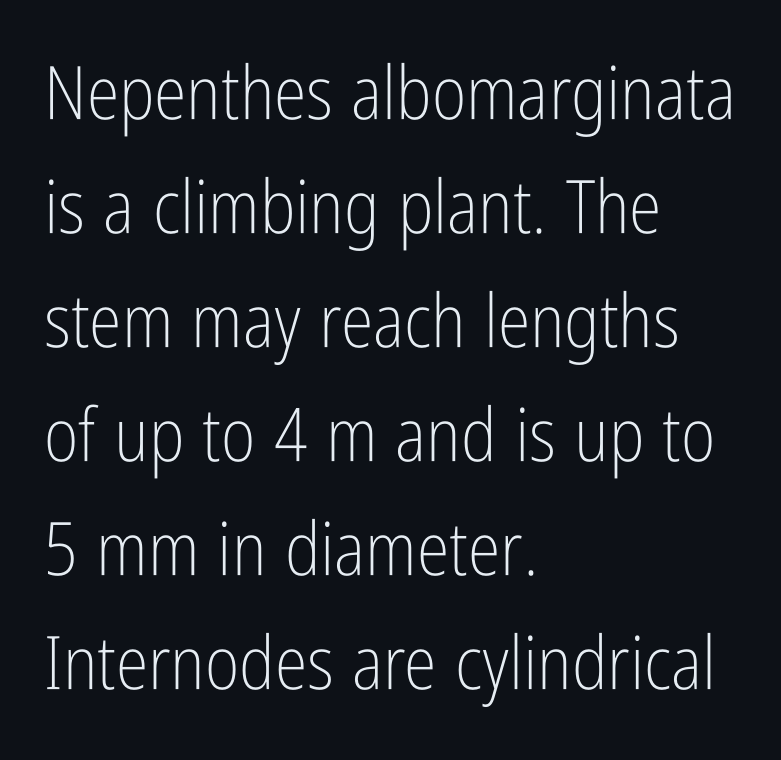
{"serif": "no", "italic": "no", "bold": "no", "weight": "light", "width": "condensed", "stroke_contrast": "low", "x_height": "medium", "monospaced": "no", "underline": "no", "align": "left", "line_spacing": "normal", "line_spacing_ratio": 1.54, "letter_spacing": "normal", "letter_spacing_em": 0.0, "glyph_px": 74}
